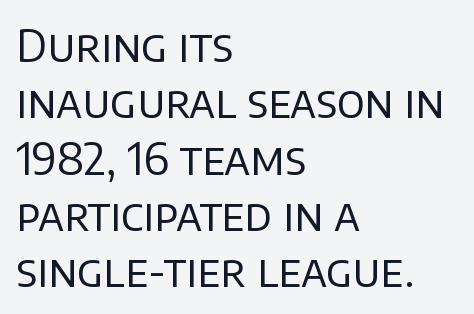
{"serif": "no", "italic": "no", "bold": "no", "weight": "regular", "width": "normal", "stroke_contrast": "low", "x_height": "large", "monospaced": "no", "underline": "no", "align": "left", "line_spacing": "normal", "line_spacing_ratio": 1.28, "letter_spacing": "normal", "letter_spacing_em": 0.0, "glyph_px": 44}
